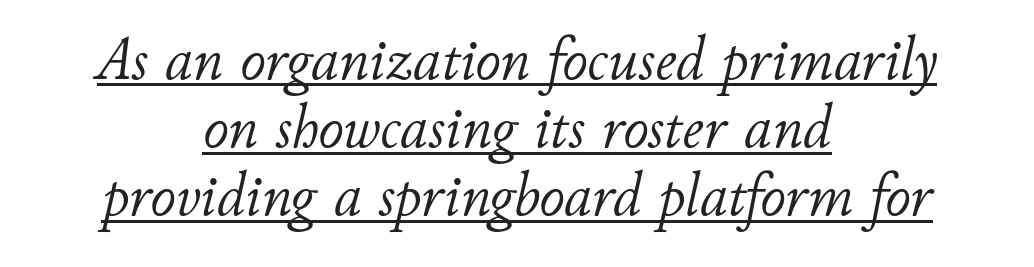
Q: Is the text bold? A: No.
Q: Is the text italic (slanted)? A: Yes, it leans right by about 11 degrees.
Q: Is the text underlined? A: Yes.
Q: How is the paragraph aligned? A: Centered.
Q: Is the spacing between letters normal or unusually wide? A: Normal.
Q: Is the spacing between lines tight, normal or loose? A: Tight.
Q: Width (condensed, normal, or wide)? A: Normal.
Q: Stroke contrast? A: Low.
Q: x-height? A: Small.
Q: Monospaced? A: No.
